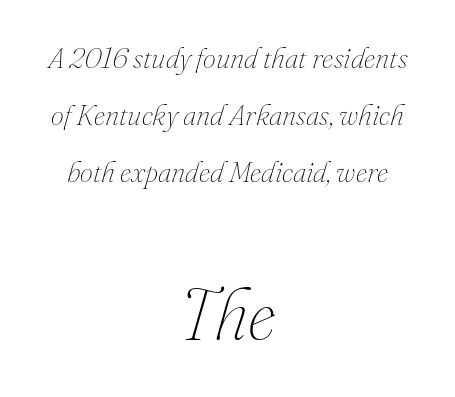
Stem width sits at or under what a default text font uses. Tall strokes in this sample are angled rather than plumb. No word sits above an underline. Each new line begins a long way beneath the previous one. Here the designer chose a conventional face with non-uniform glyph widths. This sample uses plain, unmodified letter spacing.
